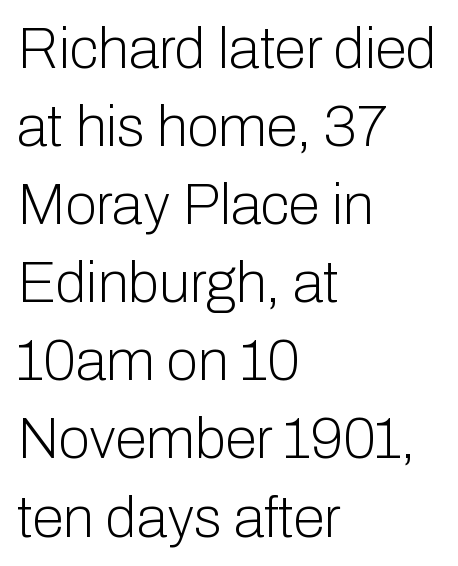
{"serif": "no", "italic": "no", "bold": "no", "weight": "light", "width": "normal", "stroke_contrast": "low", "x_height": "medium", "monospaced": "no", "underline": "no", "align": "left", "line_spacing": "normal", "line_spacing_ratio": 1.37, "letter_spacing": "normal", "letter_spacing_em": 0.0, "glyph_px": 57}
